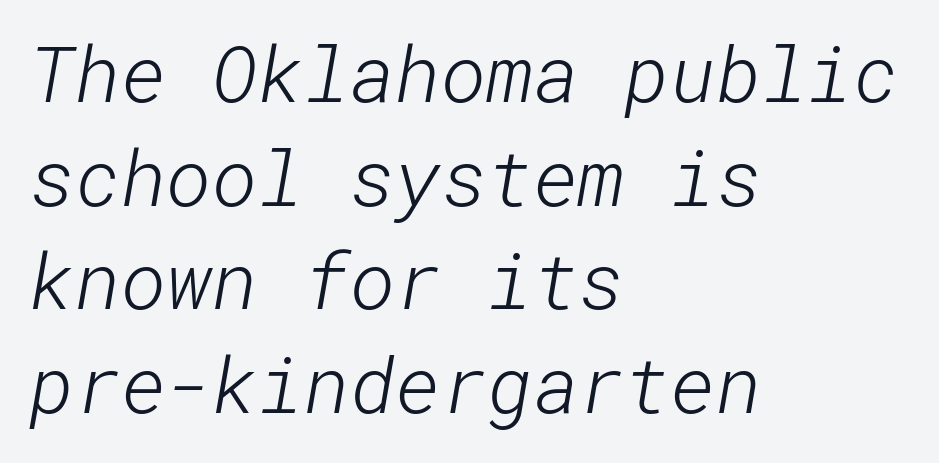
The image shows 78 px light sans-serif type; set left-aligned, normal line spacing (1.33x), normal letter spacing, not underlined; low stroke contrast and a medium x-height.
